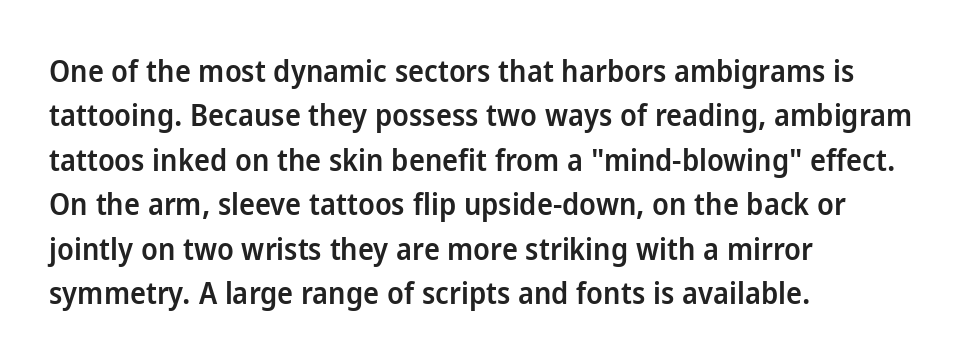
Q: Is the text bold? A: Semi-bold.
Q: Is the text italic (slanted)? A: No, it is upright.
Q: Is the typeface a serif or a sans-serif typeface? A: Sans-serif.
Q: Is the text underlined? A: No.
Q: How is the paragraph aligned? A: Left-aligned.
Q: Is the spacing between letters normal or unusually wide? A: Normal.
Q: Is the spacing between lines tight, normal or loose? A: Normal.
Q: Width (condensed, normal, or wide)? A: Normal.
Q: Stroke contrast? A: Low.
Q: x-height? A: Medium.
Q: Monospaced? A: No.
